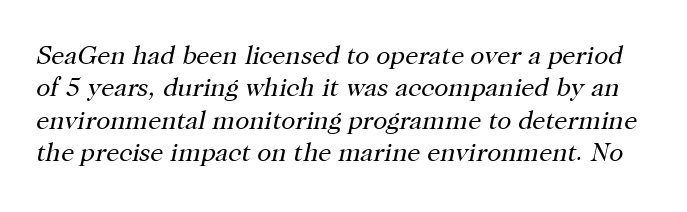
Q: Is the text bold? A: No.
Q: Is the text italic (slanted)? A: Yes, it leans right by about 12 degrees.
Q: Is the text underlined? A: No.
Q: Is the spacing between letters normal or unusually wide? A: Normal.
Q: Is the spacing between lines tight, normal or loose? A: Normal.
